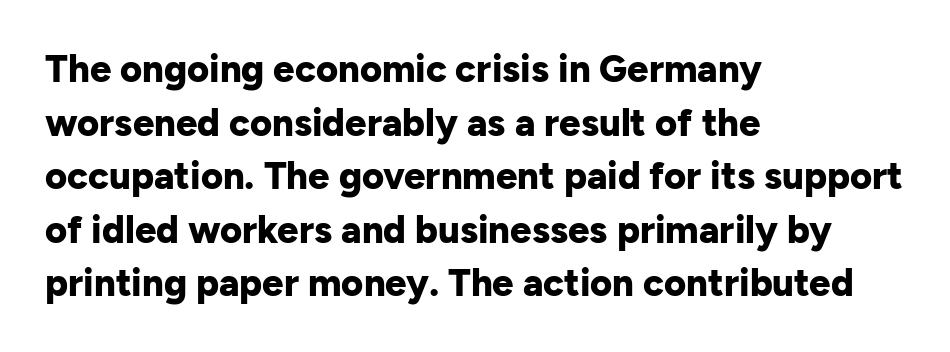
{"serif": "no", "italic": "no", "bold": "yes", "weight": "bold", "width": "normal", "stroke_contrast": "low", "x_height": "medium", "monospaced": "no", "underline": "no", "align": "left", "line_spacing": "normal", "line_spacing_ratio": 1.41, "letter_spacing": "normal", "letter_spacing_em": 0.0, "glyph_px": 38}
